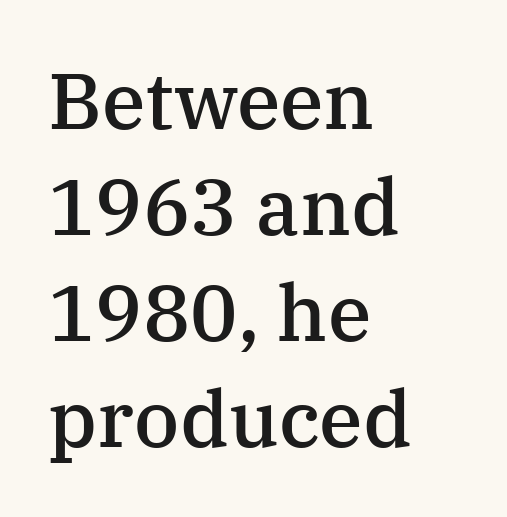
The image shows 79 px semibold serif type, upright; set left-aligned, normal line spacing (1.34x), normal letter spacing, not underlined; medium stroke contrast and a medium x-height.
